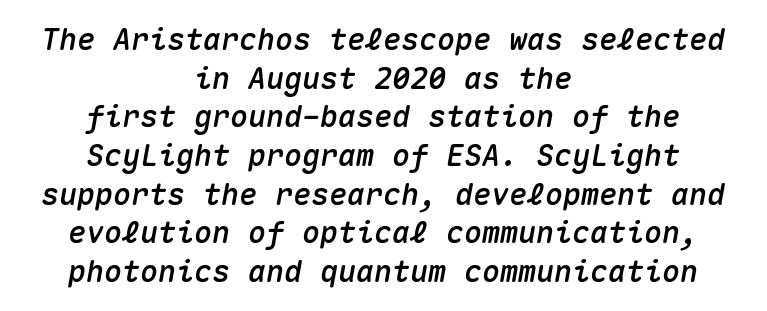
What's the leading like? Ordinary, nothing unusual. This rendering features lettering with no underline. Is this a fixed-width face? Yes — each glyph sits in an identical cell. Nobody touched the tracking dial on this one.
